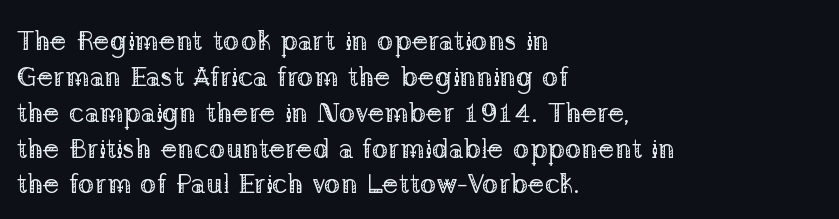
Letters have the restrained weight of plain body copy at most. The axis of the letterforms is exactly vertical. Caption: standard tracking, unaltered. If you drew a ruler down the left edge, every line would touch it. Leading matches the norm, producing a regular column. Honestly, there is no underline to notice here at all.
